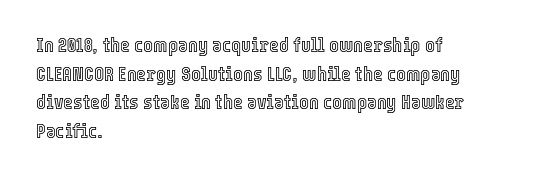
{"italic": "no", "underline": "no", "align": "left", "line_spacing": "normal", "line_spacing_ratio": 1.36, "letter_spacing": "normal", "letter_spacing_em": 0.0, "glyph_px": 21}
